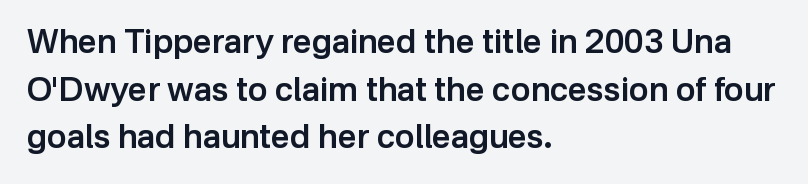
A sans-serif font was chosen for this passage. A semibold gives these letters moderate extra thickness, short of bold. Compared with typical body copy, the letter spacing here is the same. Students, observe: this is what conventionally led text looks like. The specimen reads as upright at a glance.
